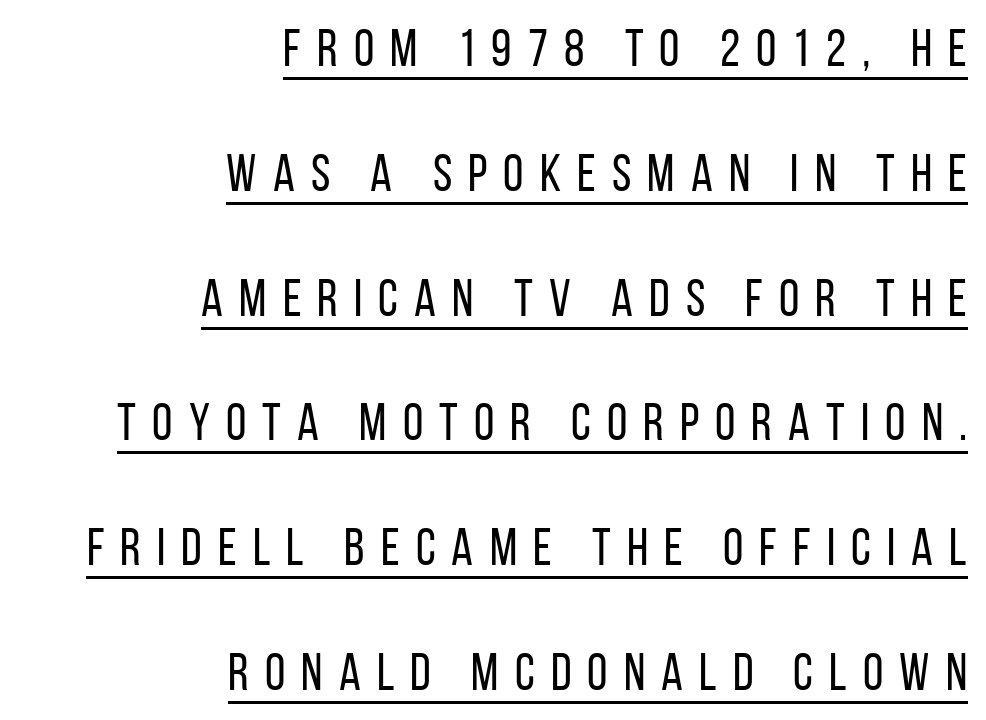
Q: Is the text bold? A: No.
Q: Is the text italic (slanted)? A: No, it is upright.
Q: Is the typeface a serif or a sans-serif typeface? A: Sans-serif.
Q: Is the text underlined? A: Yes.
Q: How is the paragraph aligned? A: Right-aligned.
Q: Is the spacing between letters normal or unusually wide? A: Unusually wide.
Q: Is the spacing between lines tight, normal or loose? A: Loose.
Q: Width (condensed, normal, or wide)? A: Condensed.
Q: Stroke contrast? A: Low.
Q: x-height? A: Large.
Q: Monospaced? A: No.
